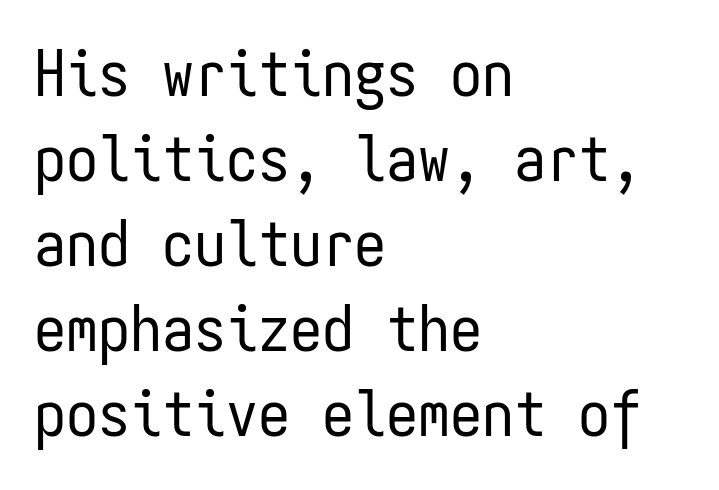
The image shows 64 px regular-weight, condensed sans-serif type, upright, monospaced; set left-aligned, normal line spacing (1.33x), normal letter spacing, not underlined; low stroke contrast and a medium x-height.
